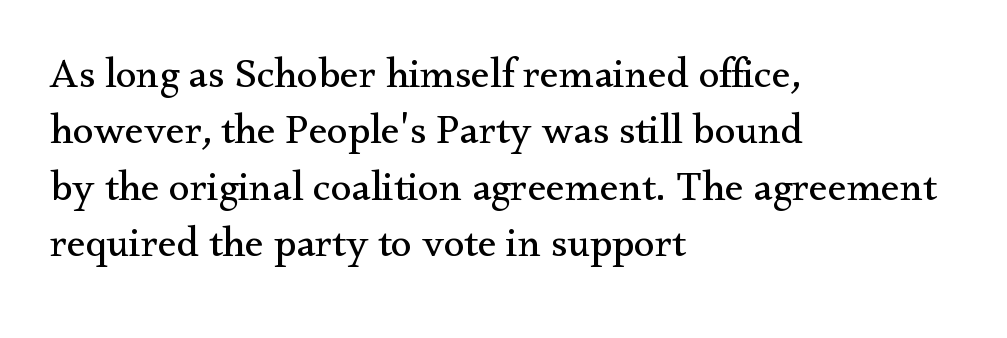
Q: Is the text bold? A: No.
Q: Is the text italic (slanted)? A: No, it is upright.
Q: Is the typeface a serif or a sans-serif typeface? A: Serif.
Q: Is the text underlined? A: No.
Q: How is the paragraph aligned? A: Left-aligned.
Q: Is the spacing between letters normal or unusually wide? A: Normal.
Q: Is the spacing between lines tight, normal or loose? A: Normal.
Q: Width (condensed, normal, or wide)? A: Normal.
Q: Stroke contrast? A: Medium.
Q: x-height? A: Small.
Q: Monospaced? A: No.
